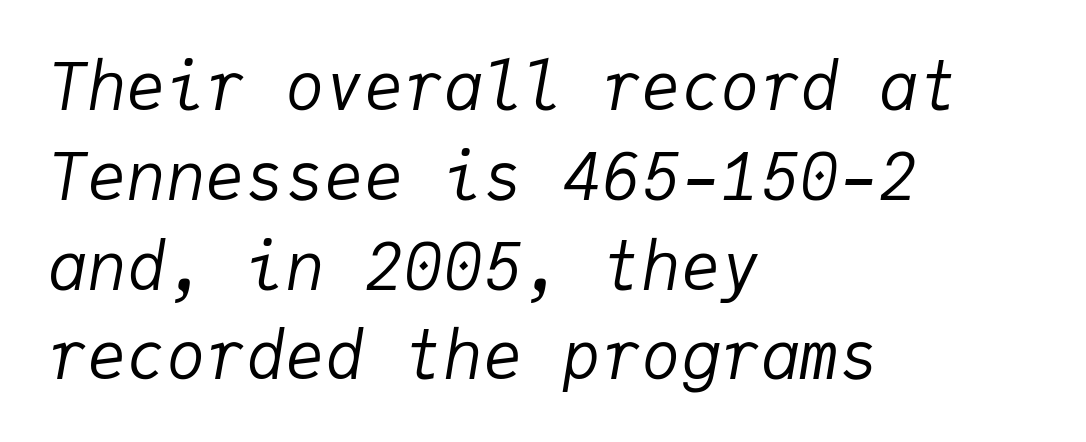
The gap between lines stays unmarked. These lines stack with their left ends in a neat column. The face used here has a pronounced slope to its letters. Spacing verdict: monospaced, one width for all characters.
